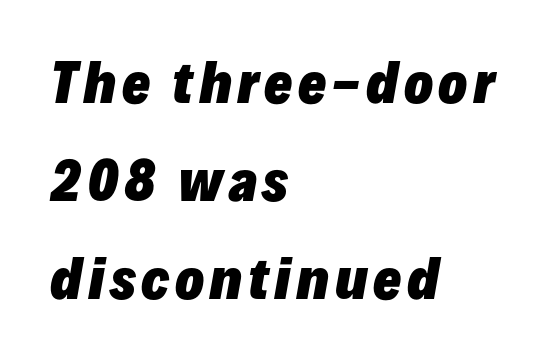
{"italic": "yes", "lean": "right", "slant_degrees": 10, "bold": "yes", "weight": "heavy", "width": "normal", "stroke_contrast": "low", "x_height": "medium", "monospaced": "no", "underline": "no", "align": "left", "line_spacing_ratio": 1.85, "glyph_px": 53}
